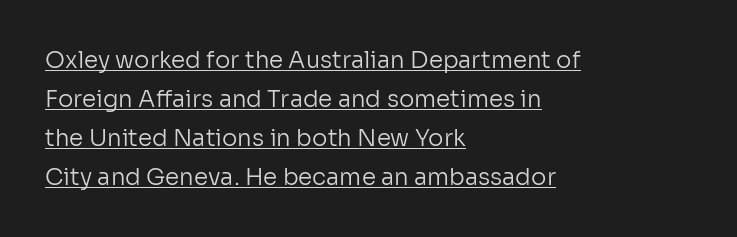
Here the glyphs are tracked normally, forming tight word shapes. Every word sits above its own underline. Honestly, the row spacing looks completely unremarkable. One-word summary of the alignment: left.
